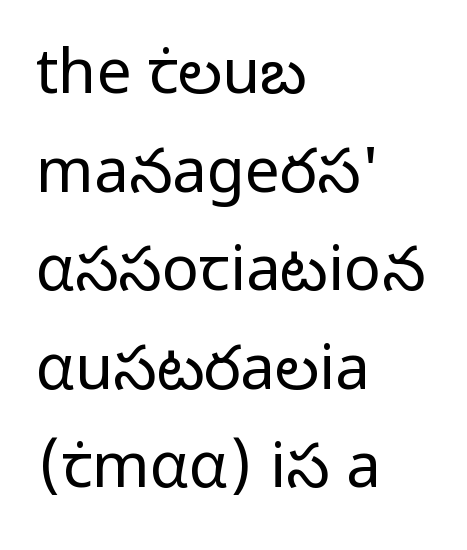
Glyph-to-glyph distance matches everyday printed text. Only glyphs here, with clear space below each row. This sample uses a sans-serif face. Baseline-to-baseline distance is the conventional proportion of letter height. Here the designer chose a conventional face with non-uniform glyph widths. Is the type heavy? It reads as light-to-regular instead.
